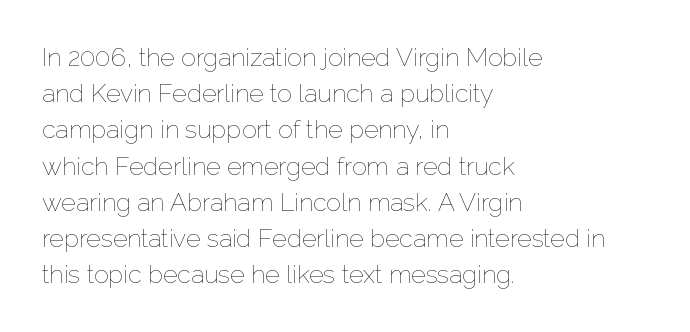
The cut favours lightness, reaching ordinary text weight at its darkest. Left-aligned paragraph, ragged on the right. There is no visible air inserted between adjacent glyphs. Has an underline been added? It has not. Upright lettering throughout. Leading matches the norm, producing a regular column.
